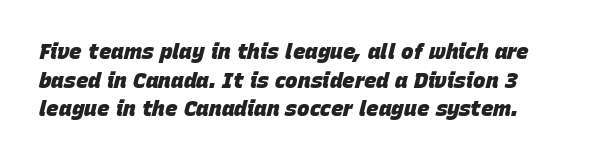
Nothing unusual about the tracking: characters are spaced as the font intends. The baseline area is clear. Characters are canted at an angle relative to the baseline's perpendicular. Rows of type keep a routine distance in the vertical direction. A dark, heavy texture on the line: the type is bold.
